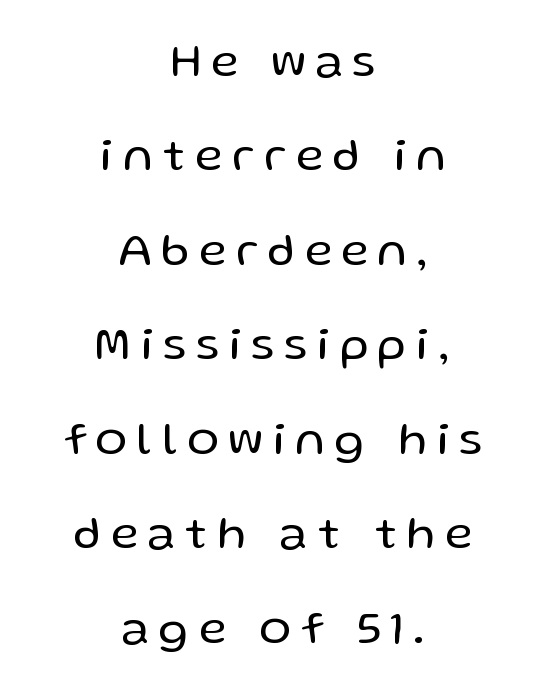
Descenders hang freely into open space. The font sits on the lighter half of the weight spectrum, regular included. Look at the tracking — it's clearly loosened, letters drifting apart. A typesetter would call this leading open, well beyond the default.
